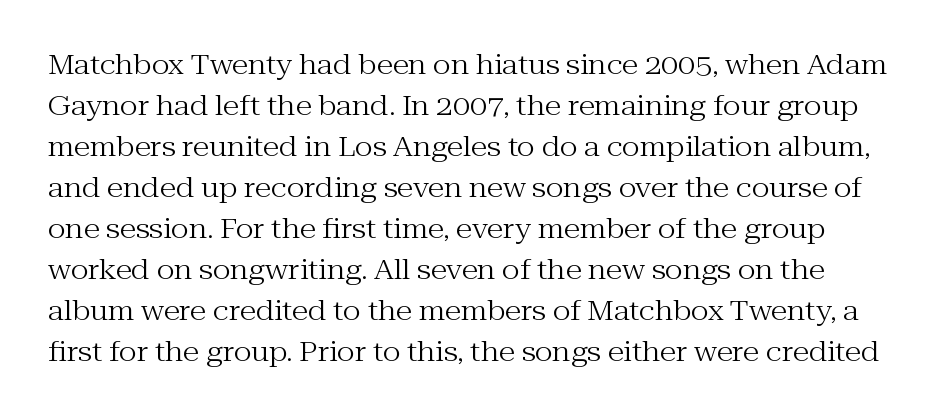
Q: Is the text bold? A: No.
Q: Is the text italic (slanted)? A: No, it is upright.
Q: Is the text underlined? A: No.
Q: Is the spacing between letters normal or unusually wide? A: Normal.
Q: Is the spacing between lines tight, normal or loose? A: Normal.
